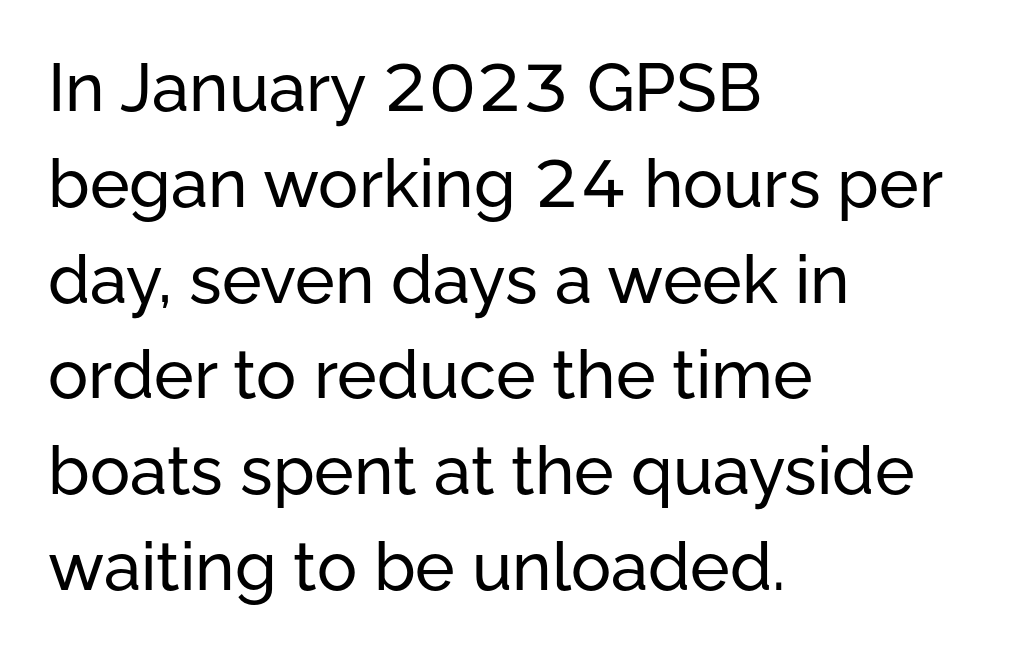
{"serif": "no", "italic": "no", "width": "normal", "stroke_contrast": "low", "x_height": "medium", "monospaced": "no", "underline": "no", "align": "left", "line_spacing": "normal", "line_spacing_ratio": 1.43, "letter_spacing": "normal", "letter_spacing_em": 0.0, "glyph_px": 67}
